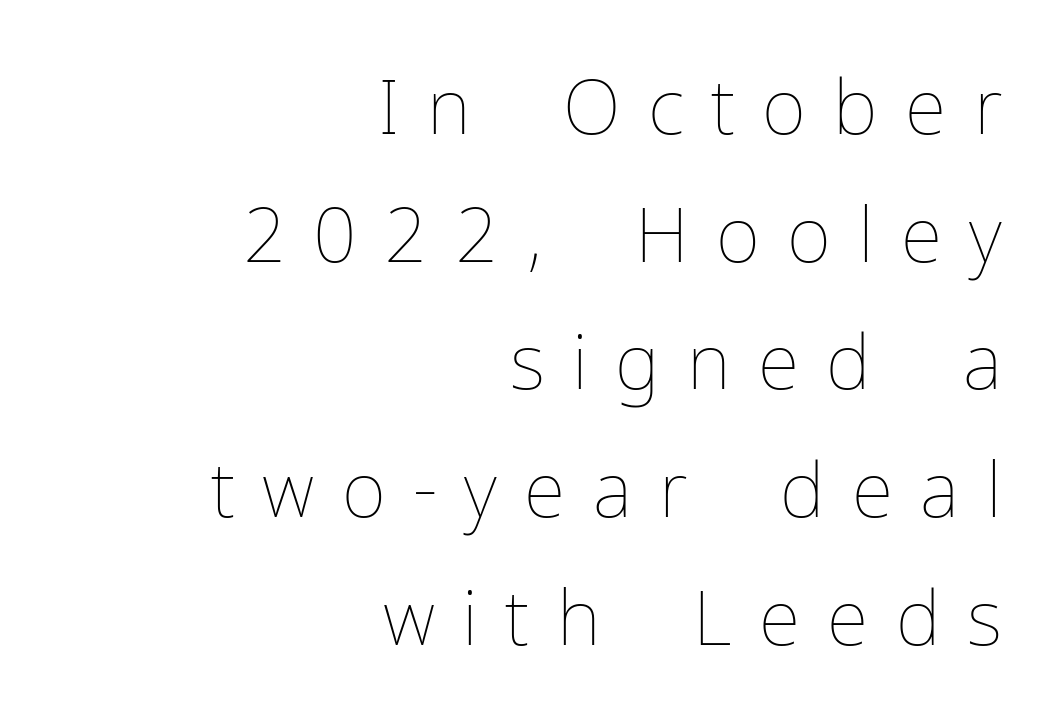
Q: Is the text bold? A: No.
Q: Is the text italic (slanted)? A: No, it is upright.
Q: Is the text underlined? A: No.
Q: How is the paragraph aligned? A: Right-aligned.
Q: Is the spacing between letters normal or unusually wide? A: Unusually wide.
Q: Is the spacing between lines tight, normal or loose? A: Normal.
Q: Width (condensed, normal, or wide)? A: Normal.
Q: Stroke contrast? A: Low.
Q: x-height? A: Medium.
Q: Monospaced? A: No.
